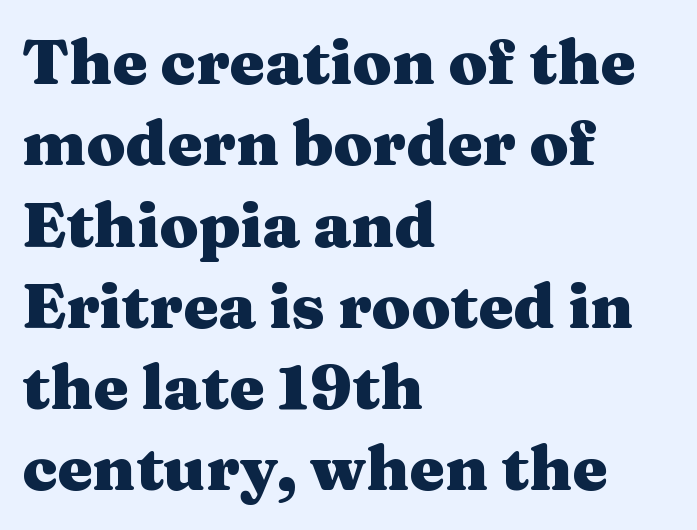
Q: Is the text bold? A: Yes.
Q: Is the text italic (slanted)? A: No, it is upright.
Q: Is the typeface a serif or a sans-serif typeface? A: Serif.
Q: Is the text underlined? A: No.
Q: How is the paragraph aligned? A: Left-aligned.
Q: Is the spacing between letters normal or unusually wide? A: Normal.
Q: Is the spacing between lines tight, normal or loose? A: Normal.
Q: Width (condensed, normal, or wide)? A: Wide.
Q: Stroke contrast? A: Medium.
Q: x-height? A: Medium.
Q: Monospaced? A: No.
